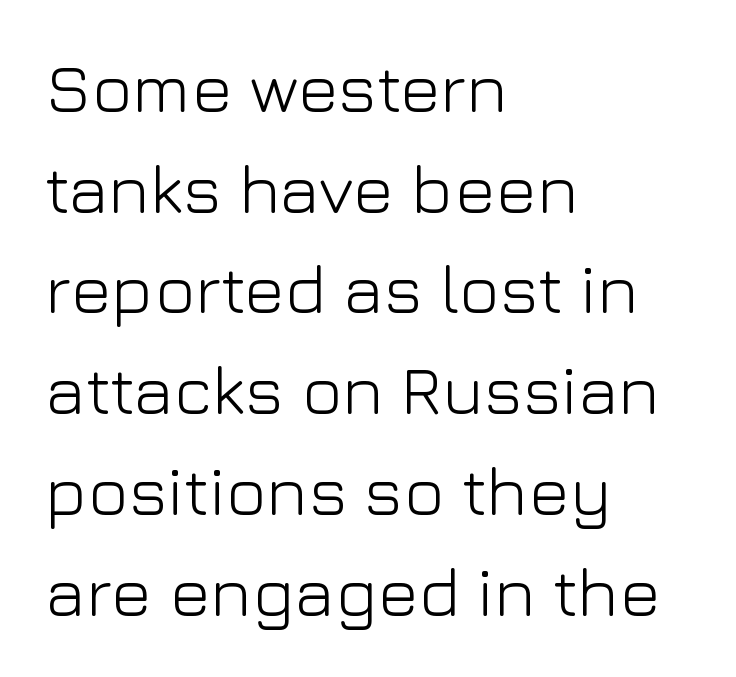
{"serif": "no", "italic": "no", "bold": "no", "weight": "light", "width": "normal", "stroke_contrast": "low", "x_height": "medium", "monospaced": "no", "underline": "no", "align": "left", "line_spacing": "normal", "line_spacing_ratio": 1.46, "letter_spacing": "normal", "letter_spacing_em": 0.0, "glyph_px": 69}
